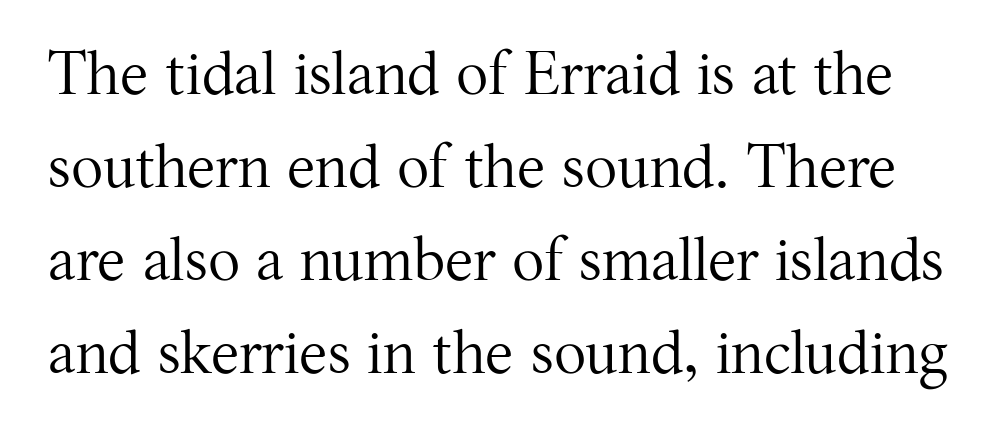
The image shows 60 px regular-weight serif type, upright; set normal line spacing (1.55x), normal letter spacing, not underlined; medium stroke contrast and a medium x-height.
